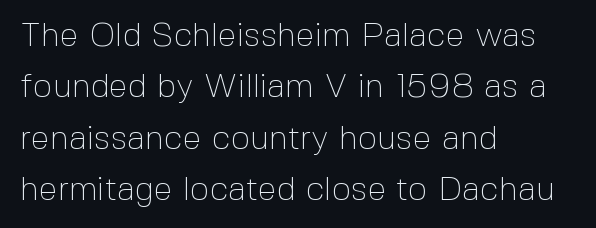
Unlike italic type, these characters show no tilt at all. The weight tops out at a normal text grade. Descenders are the only things crossing below the line. Casual observation: everything's shoved over to the left.
